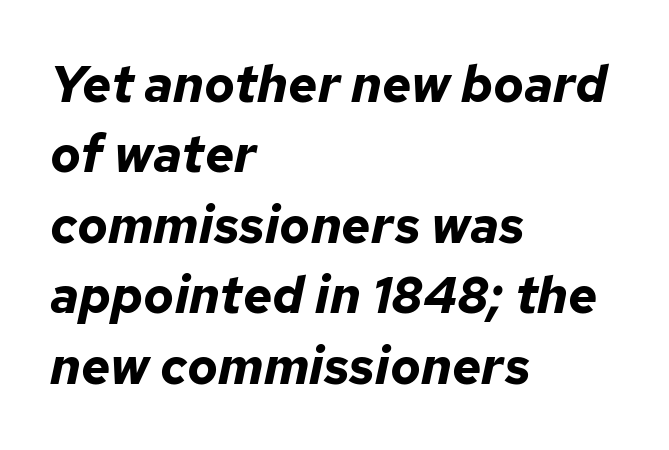
The image shows 51 px bold type, italic (leaning right); set left-aligned, normal line spacing (1.38x), normal letter spacing, not underlined; low stroke contrast and a medium x-height.
